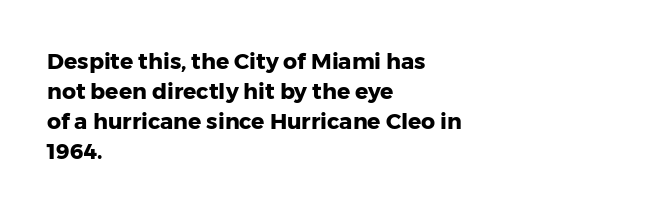
{"italic": "no", "bold": "yes", "underline": "no", "align": "left", "line_spacing": "normal", "line_spacing_ratio": 1.37, "letter_spacing": "normal", "letter_spacing_em": 0.0, "glyph_px": 22}
